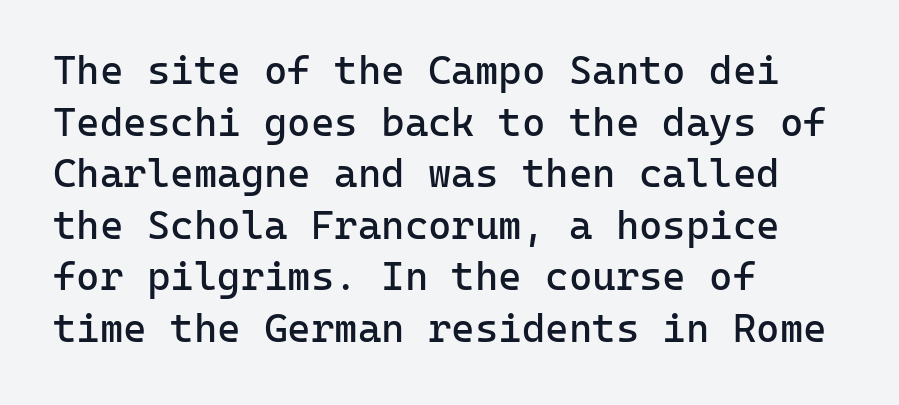
The image shows 40 px regular-weight sans-serif type, upright, monospaced; set left-aligned, normal line spacing (1.29x), normal letter spacing, not underlined; low stroke contrast and a medium x-height.
